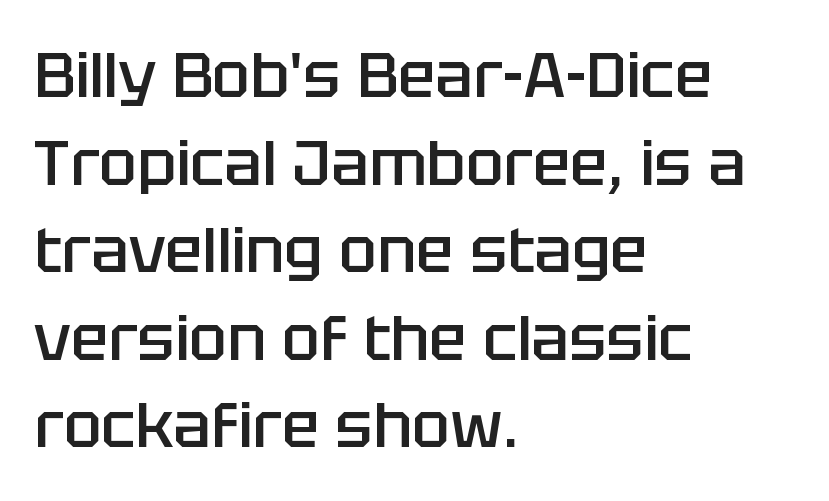
Q: Is the text bold? A: Semi-bold.
Q: Is the text italic (slanted)? A: No, it is upright.
Q: Is the typeface a serif or a sans-serif typeface? A: Sans-serif.
Q: Is the text underlined? A: No.
Q: How is the paragraph aligned? A: Left-aligned.
Q: Is the spacing between letters normal or unusually wide? A: Normal.
Q: Is the spacing between lines tight, normal or loose? A: Normal.
Q: Width (condensed, normal, or wide)? A: Normal.
Q: Stroke contrast? A: Low.
Q: x-height? A: Large.
Q: Monospaced? A: No.
